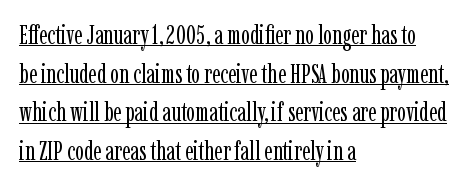
{"italic": "no", "bold": "no", "underline": "yes", "align": "left", "line_spacing": "normal", "line_spacing_ratio": 1.49, "letter_spacing": "normal", "letter_spacing_em": 0.0, "glyph_px": 26}
